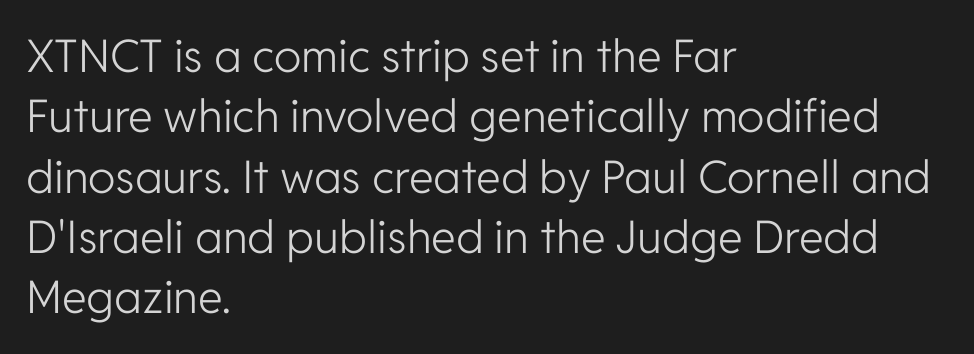
Q: Is the text bold? A: No.
Q: Is the text italic (slanted)? A: No, it is upright.
Q: Is the typeface a serif or a sans-serif typeface? A: Sans-serif.
Q: Is the text underlined? A: No.
Q: How is the paragraph aligned? A: Left-aligned.
Q: Is the spacing between letters normal or unusually wide? A: Normal.
Q: Is the spacing between lines tight, normal or loose? A: Normal.
Q: Width (condensed, normal, or wide)? A: Normal.
Q: Stroke contrast? A: Low.
Q: x-height? A: Medium.
Q: Monospaced? A: No.
